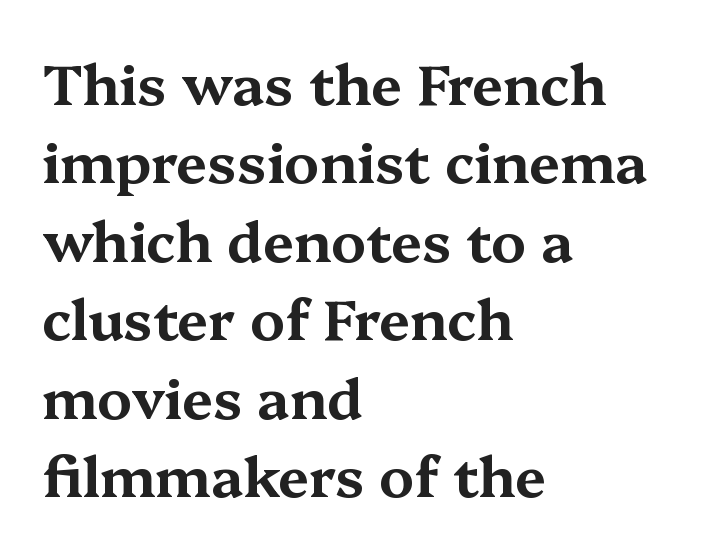
Q: Is the text italic (slanted)? A: No, it is upright.
Q: Is the typeface a serif or a sans-serif typeface? A: Serif.
Q: Is the text underlined? A: No.
Q: How is the paragraph aligned? A: Left-aligned.
Q: Is the spacing between letters normal or unusually wide? A: Normal.
Q: Is the spacing between lines tight, normal or loose? A: Normal.
Q: Width (condensed, normal, or wide)? A: Wide.
Q: Stroke contrast? A: Medium.
Q: x-height? A: Medium.
Q: Monospaced? A: No.
